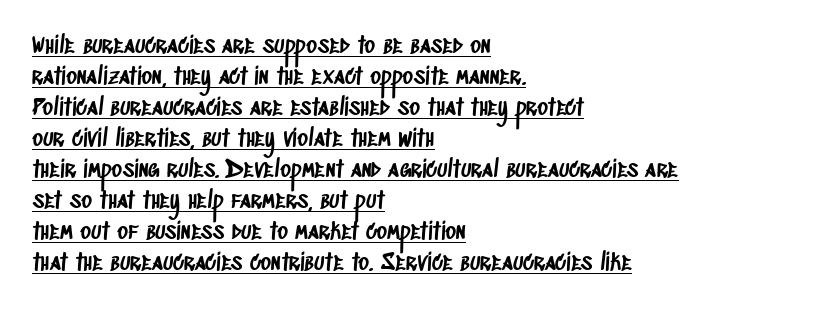
The image shows 23 px text type; set left-aligned, normal line spacing (1.35x), normal letter spacing, underlined.
